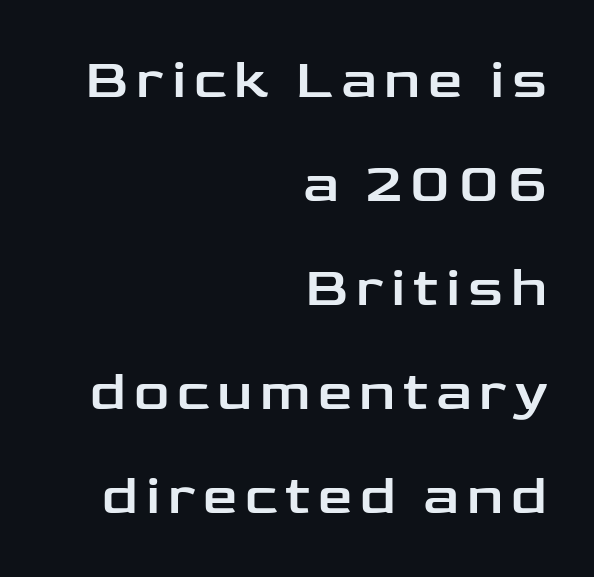
The image shows 55 px wide sans-serif type, upright; set right-aligned, line spacing 1.89x, not underlined; low stroke contrast and a medium x-height.
